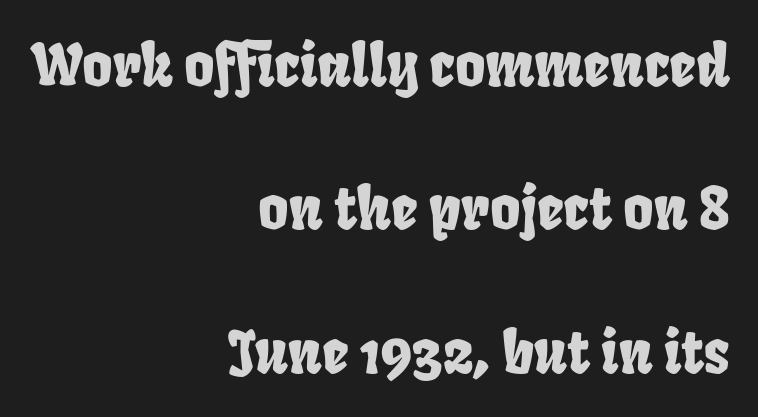
The text was rendered using a sans face with plain stroke endings. The letterforms sit shoulder to shoulder at normal distance. Check under the words: just untouched page. The rendering uses natural spacing where letterforms have individual widths. Line spacing here is loose. The compositor pushed each line to the right boundary.
